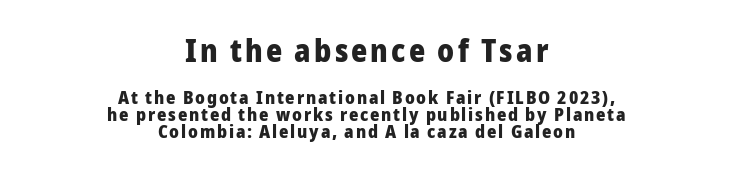
The passage shown is emphatically bold. Is the block centered? Yes — each line is placed symmetrically about the middle. The face used here appears at its bigger size in the upper chunk. Ascenders rise straight up at ninety degrees. Students, observe: this is what under-led, compact text looks like.
